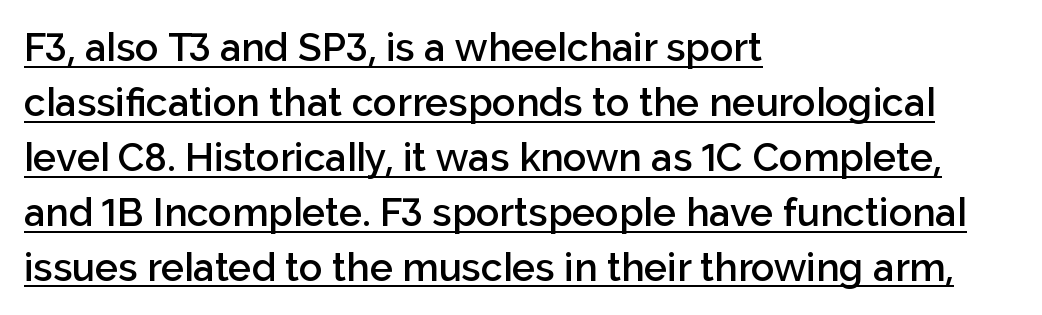
The image shows 39 px semibold sans-serif type, upright; set left-aligned, normal line spacing (1.41x), normal letter spacing, underlined; low stroke contrast and a medium x-height.
